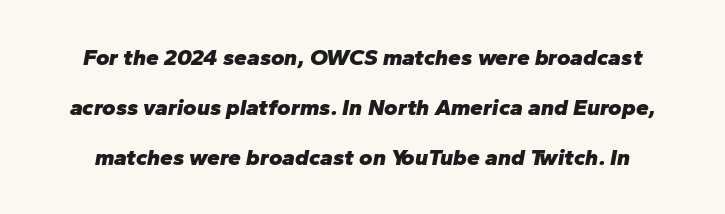
Q: Is the text bold? A: Yes.
Q: Is the text italic (slanted)? A: Yes, it leans right by about 10 degrees.
Q: Is the text underlined? A: No.
Q: Is the spacing between letters normal or unusually wide? A: Normal.
Q: Is the spacing between lines tight, normal or loose? A: Loose.
